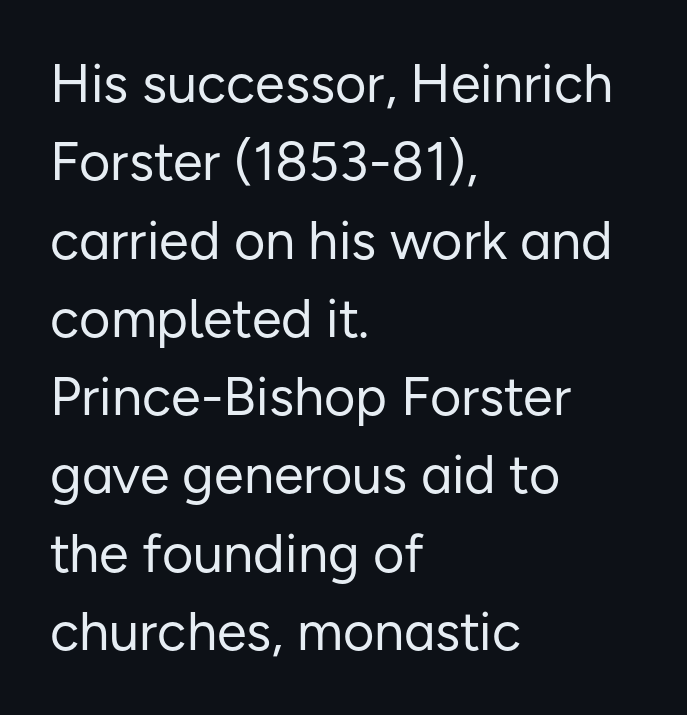
Each letter's strokes conclude bluntly, with no projecting serifs. Does the leading feel generous? No, just average. Here the designer chose a conventional face with non-uniform glyph widths. Letter spacing: default. The gap between lines stays unmarked. Teacher's note: observe the even left margin — that is flush-left alignment.
